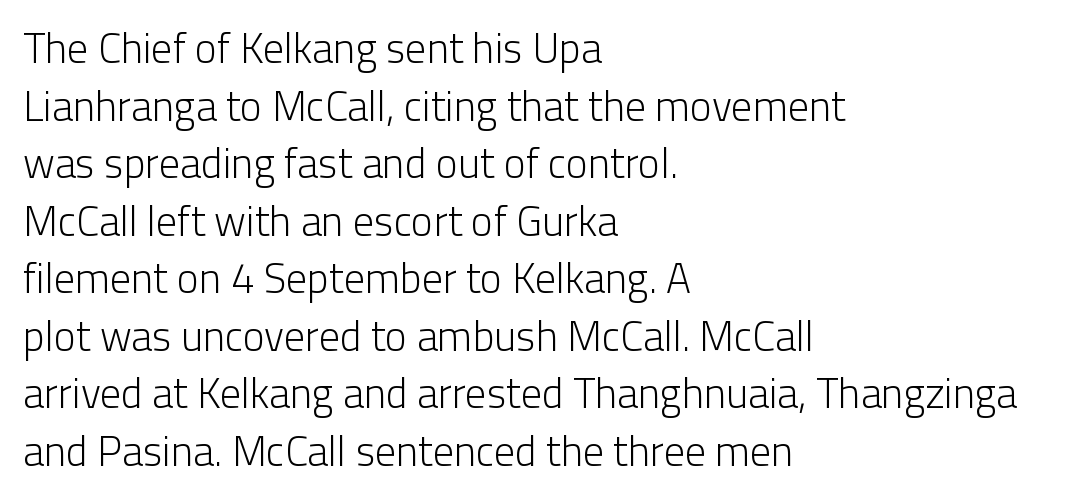
{"serif": "no", "italic": "no", "bold": "no", "weight": "light", "width": "normal", "stroke_contrast": "low", "x_height": "medium", "monospaced": "no", "underline": "no", "align": "left", "line_spacing": "normal", "line_spacing_ratio": 1.37, "letter_spacing": "normal", "letter_spacing_em": 0.0, "glyph_px": 42}
